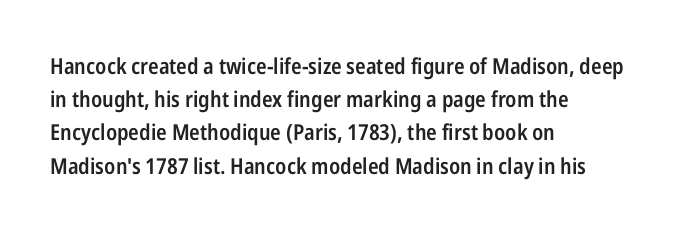
Q: Is the text bold? A: Semi-bold.
Q: Is the text italic (slanted)? A: No, it is upright.
Q: Is the text underlined? A: No.
Q: How is the paragraph aligned? A: Left-aligned.
Q: Is the spacing between letters normal or unusually wide? A: Normal.
Q: Is the spacing between lines tight, normal or loose? A: Normal.
